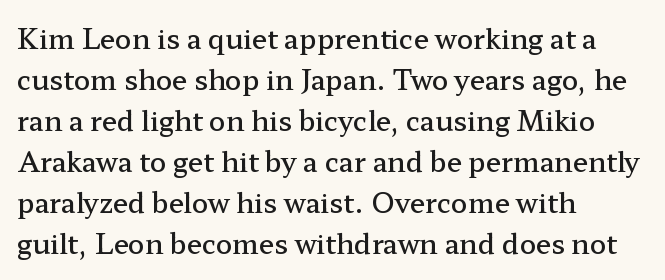
{"italic": "no", "bold": "semi", "underline": "no", "align": "left", "line_spacing": "normal", "line_spacing_ratio": 1.52, "letter_spacing": "normal", "letter_spacing_em": 0.0, "glyph_px": 27}
